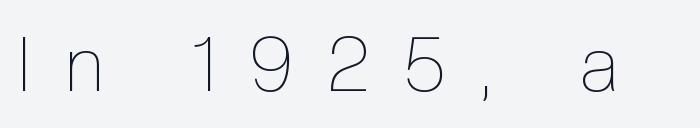
The image shows 76 px thin, condensed type, upright; set unusually wide letter spacing (+0.46 em), not underlined; a medium x-height.
